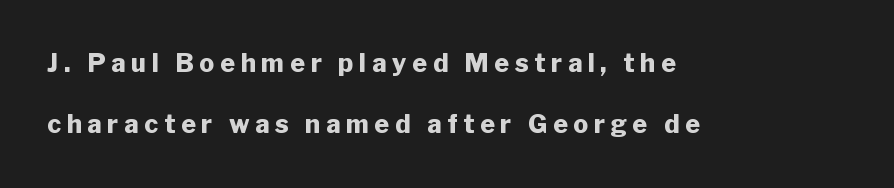
{"italic": "no", "bold": "yes", "underline": "no", "align": "left", "line_spacing": "loose", "line_spacing_ratio": 2.46, "letter_spacing": "wide", "letter_spacing_em": 0.23, "glyph_px": 25}
